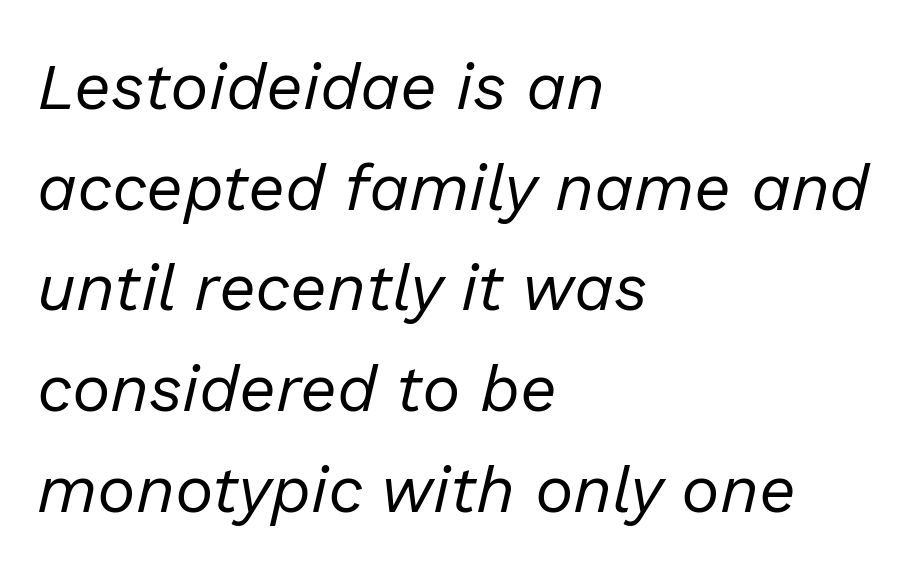
The image shows 65 px regular-weight type, italic (leaning right); set left-aligned, normal line spacing (1.55x), normal letter spacing, not underlined; low stroke contrast and a medium x-height.
